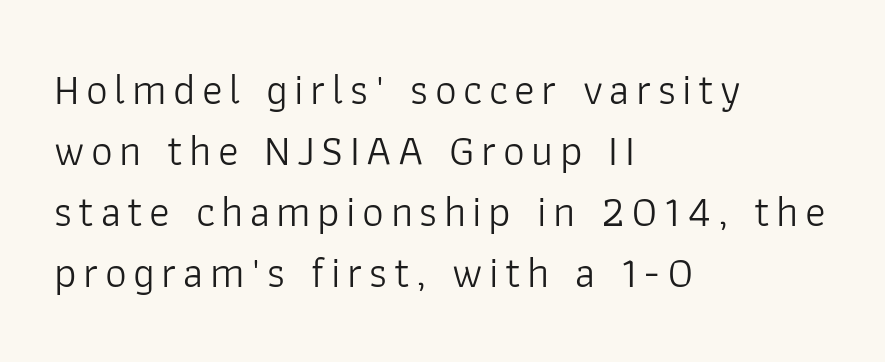
Q: Is the text bold? A: No.
Q: Is the text italic (slanted)? A: No, it is upright.
Q: Is the typeface a serif or a sans-serif typeface? A: Sans-serif.
Q: Is the text underlined? A: No.
Q: How is the paragraph aligned? A: Left-aligned.
Q: Is the spacing between lines tight, normal or loose? A: Normal.
Q: Width (condensed, normal, or wide)? A: Normal.
Q: Stroke contrast? A: Low.
Q: x-height? A: Medium.
Q: Monospaced? A: No.
